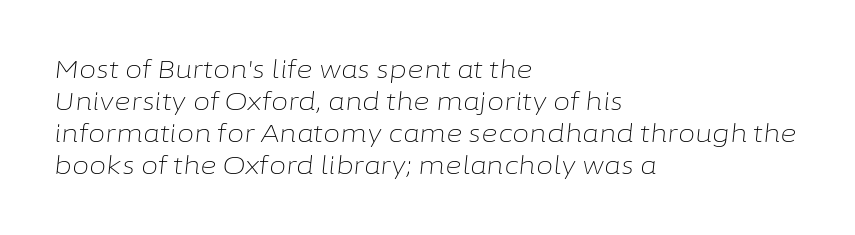
Q: Is the text bold? A: No.
Q: Is the text italic (slanted)? A: Yes, it leans right by about 6 degrees.
Q: Is the text underlined? A: No.
Q: How is the paragraph aligned? A: Left-aligned.
Q: Is the spacing between letters normal or unusually wide? A: Normal.
Q: Is the spacing between lines tight, normal or loose? A: Normal.
